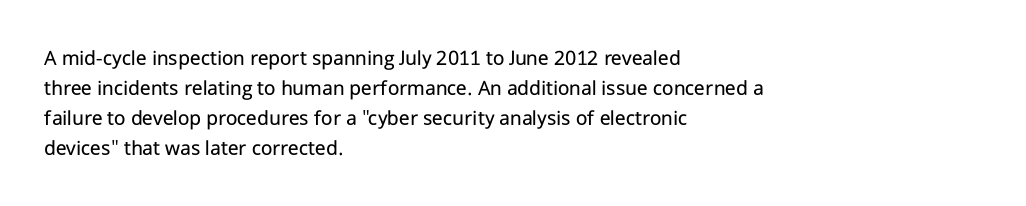
{"italic": "no", "bold": "no", "underline": "no", "align": "left", "line_spacing": "normal", "line_spacing_ratio": 1.37, "letter_spacing": "normal", "letter_spacing_em": 0.0, "glyph_px": 22}
